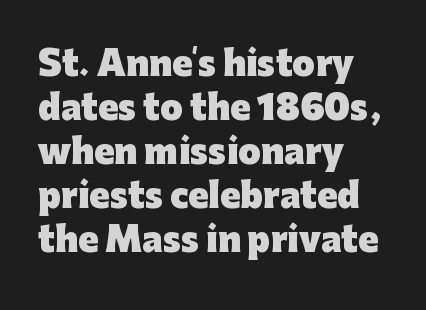
Q: Is the text bold? A: Yes.
Q: Is the text italic (slanted)? A: No, it is upright.
Q: Is the typeface a serif or a sans-serif typeface? A: Sans-serif.
Q: Is the text underlined? A: No.
Q: How is the paragraph aligned? A: Left-aligned.
Q: Is the spacing between letters normal or unusually wide? A: Normal.
Q: Is the spacing between lines tight, normal or loose? A: Normal.
Q: Width (condensed, normal, or wide)? A: Normal.
Q: Stroke contrast? A: Low.
Q: x-height? A: Medium.
Q: Monospaced? A: No.
